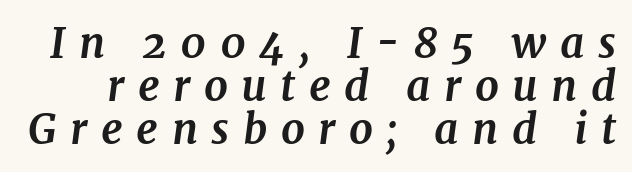
{"serif": "yes", "italic": "yes", "lean": "right", "slant_degrees": 7, "bold": "yes", "weight": "bold", "width": "normal", "stroke_contrast": "medium", "x_height": "medium", "monospaced": "no", "underline": "no", "line_spacing": "tight", "line_spacing_ratio": 1.02, "letter_spacing": "wide", "letter_spacing_em": 0.32, "glyph_px": 42}
